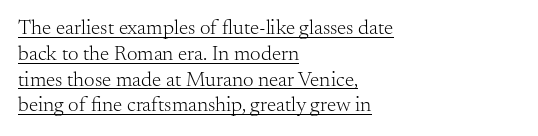
Nope, not italic — everything's standing straight. Compared with a typical body face, this is equally light or lighter still. The line texture is even and compact thanks to regular tracking. The sample's only ornament is a line tracing under the words. A classic flush-left, rag-right setting is used for this passage.
